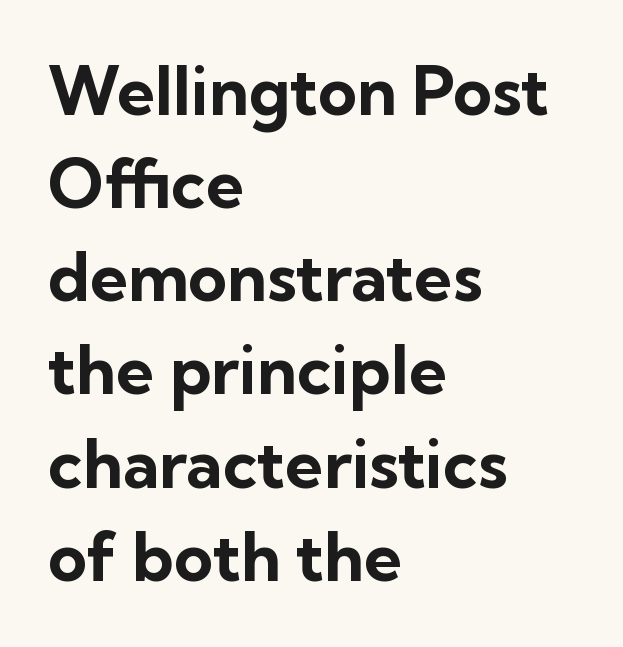
Q: Is the text bold? A: Yes.
Q: Is the text italic (slanted)? A: No, it is upright.
Q: Is the typeface a serif or a sans-serif typeface? A: Sans-serif.
Q: Is the text underlined? A: No.
Q: How is the paragraph aligned? A: Left-aligned.
Q: Is the spacing between letters normal or unusually wide? A: Normal.
Q: Is the spacing between lines tight, normal or loose? A: Normal.
Q: Width (condensed, normal, or wide)? A: Normal.
Q: Stroke contrast? A: Low.
Q: x-height? A: Medium.
Q: Monospaced? A: No.
